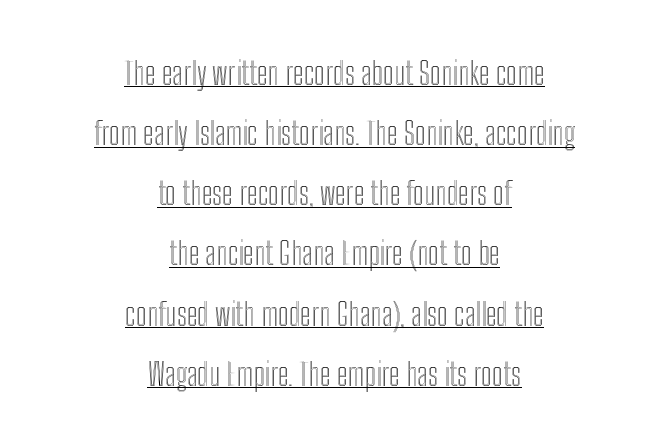
The image shows 31 px condensed type, upright; set centered, loose line spacing (1.94x), normal letter spacing, underlined; a medium x-height.
